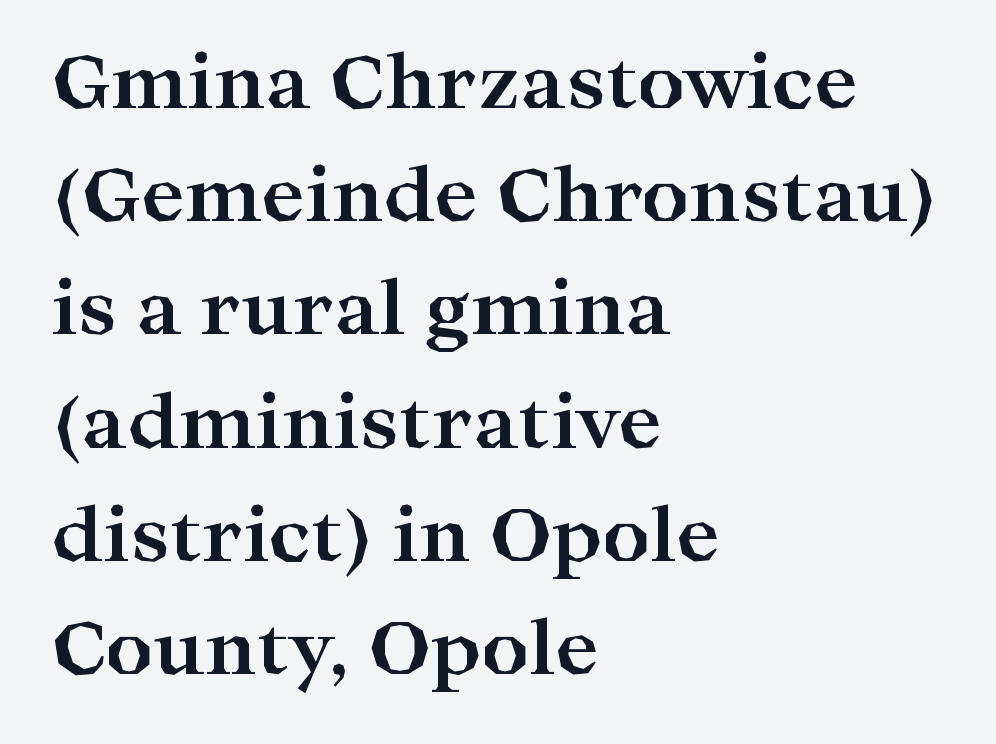
{"serif": "yes", "italic": "no", "bold": "yes", "weight": "bold", "width": "wide", "stroke_contrast": "high", "x_height": "medium", "monospaced": "no", "underline": "no", "align": "left", "line_spacing": "normal", "line_spacing_ratio": 1.53, "letter_spacing": "normal", "letter_spacing_em": 0.0, "glyph_px": 74}
